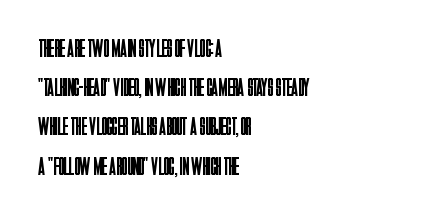
The image shows 25 px text type, upright; set left-aligned, normal line spacing (1.57x), normal letter spacing, not underlined.
